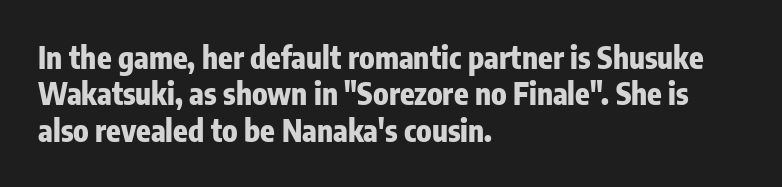
{"serif": "no", "italic": "no", "bold": "yes", "weight": "heavy", "width": "condensed", "stroke_contrast": "low", "x_height": "medium", "monospaced": "no", "underline": "no", "align": "left", "line_spacing_ratio": 1.21, "letter_spacing": "normal", "letter_spacing_em": 0.0, "glyph_px": 30}
